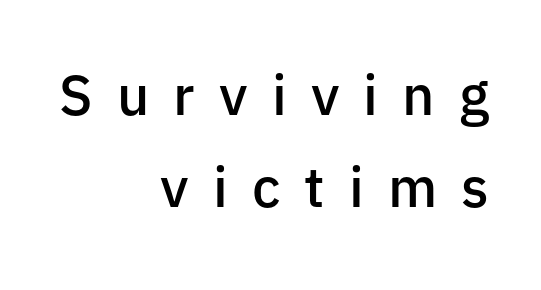
Think of a printed novel: that variable character pitch is what you see here. If you drew a line through each stem, it would be perfectly vertical. The glyphs have the mass of a demibold cut, below bold. Every row of glyphs terminates at an identical x-position on the right. Serif or sans? Sans — the stroke terminals are bare. Rows of type keep a routine distance in the vertical direction.
